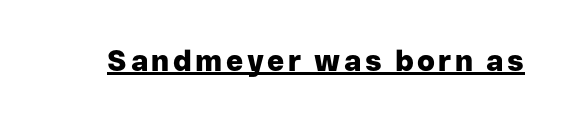
This sample has the flowing, uneven cadence of proportional lettering. The rendering uses the underline text-decoration. Summary of weight: heavy, a full bold. This is sans-serif lettering, the kind often seen on screens and signage. Upright lettering throughout.
